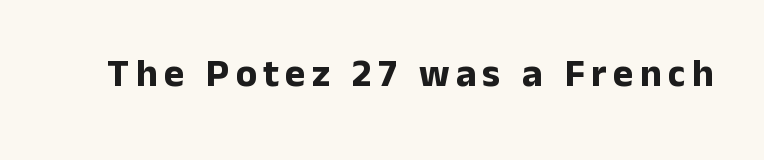
{"serif": "no", "italic": "no", "bold": "yes", "weight": "bold", "width": "normal", "stroke_contrast": "low", "x_height": "medium", "monospaced": "no", "underline": "no", "glyph_px": 39}
